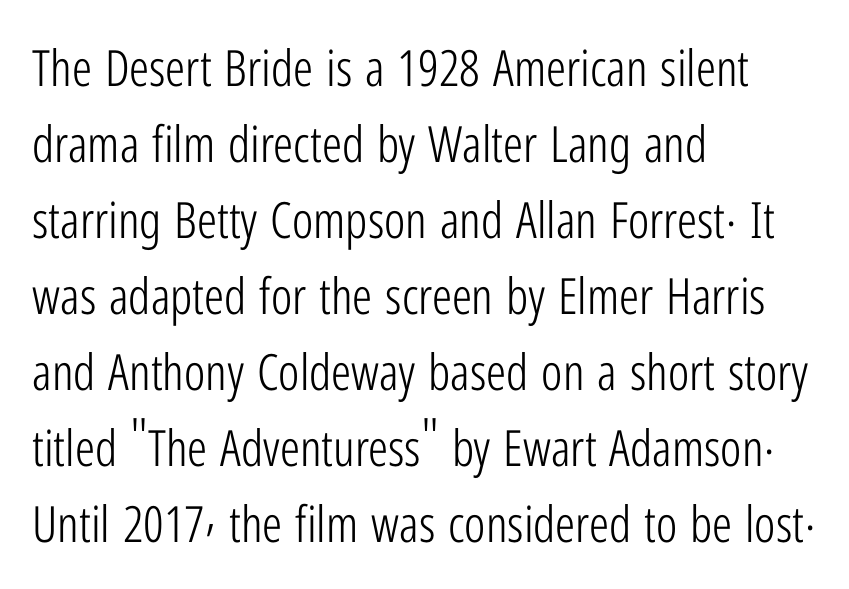
The image shows 50 px light, condensed sans-serif type, upright; set left-aligned, normal line spacing (1.52x), normal letter spacing, not underlined; low stroke contrast and a medium x-height.
